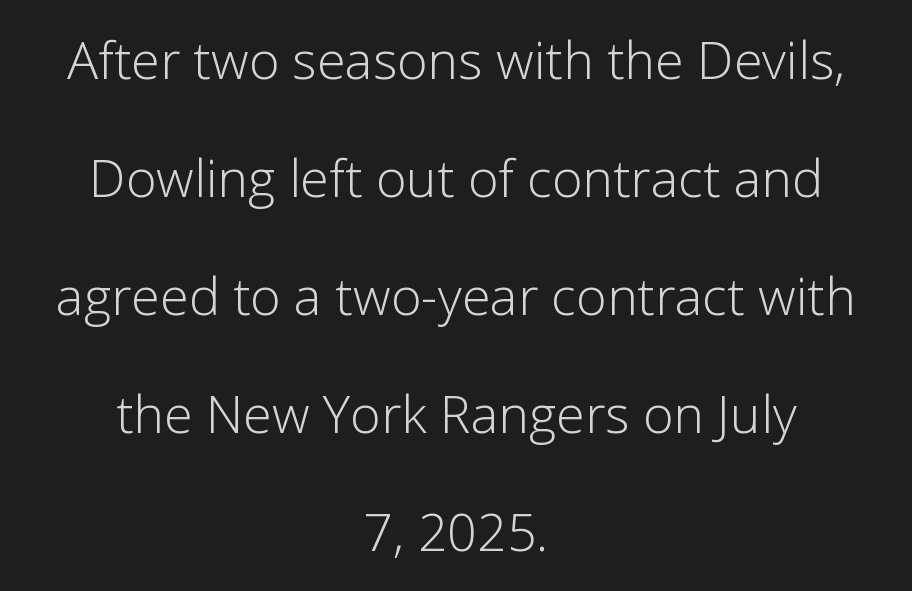
Weight class: somewhere from thin through regular. Looks like regular typesetting: each glyph gets only the width it needs. Leading: increased. The compositor balanced each line on the midline. You can tell it's not italic because the verticals are truly vertical. Nobody touched the tracking dial on this one.
